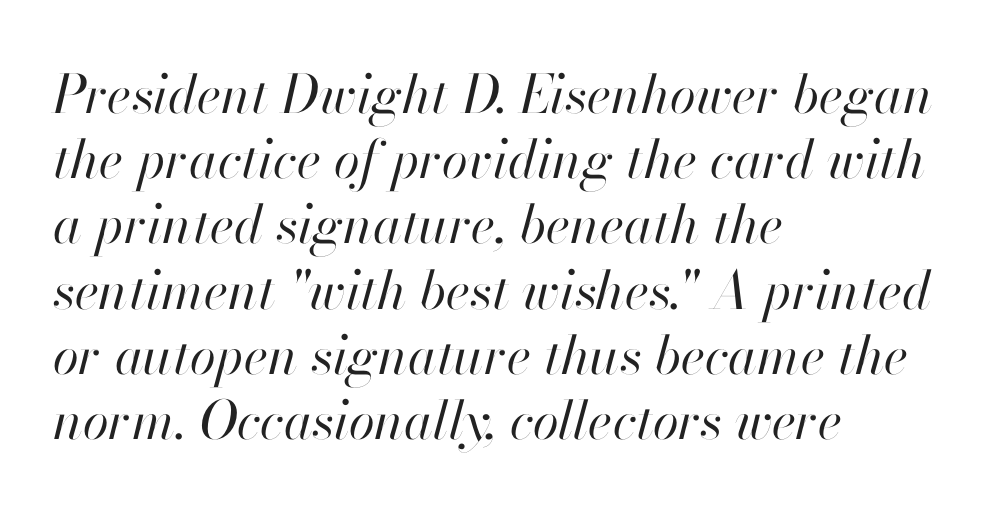
Q: Is the text bold? A: No.
Q: Is the text italic (slanted)? A: Yes, it leans right by about 13 degrees.
Q: Is the text underlined? A: No.
Q: How is the paragraph aligned? A: Left-aligned.
Q: Is the spacing between letters normal or unusually wide? A: Normal.
Q: Width (condensed, normal, or wide)? A: Normal.
Q: Stroke contrast? A: High.
Q: x-height? A: Small.
Q: Monospaced? A: No.
